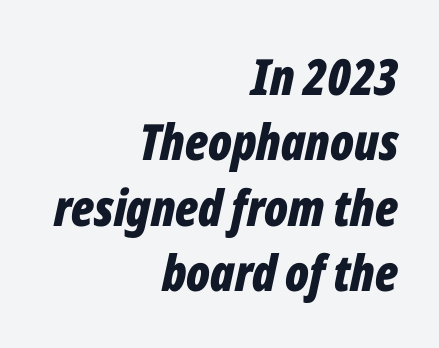
Q: Is the text bold? A: Yes.
Q: Is the text italic (slanted)? A: Yes, it leans right by about 12 degrees.
Q: Is the text underlined? A: No.
Q: How is the paragraph aligned? A: Right-aligned.
Q: Is the spacing between letters normal or unusually wide? A: Normal.
Q: Is the spacing between lines tight, normal or loose? A: Normal.
Q: Width (condensed, normal, or wide)? A: Condensed.
Q: Stroke contrast? A: Low.
Q: x-height? A: Medium.
Q: Monospaced? A: No.
